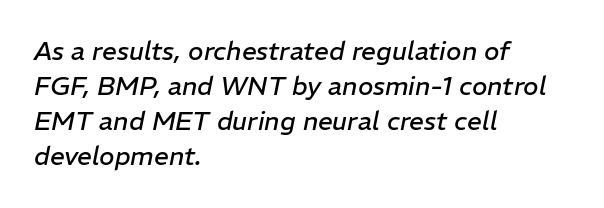
The image shows 26 px text type, italic (leaning right); set left-aligned, normal line spacing (1.35x), normal letter spacing, not underlined.
